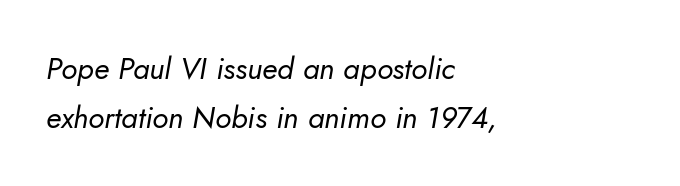
The image shows 30 px regular-weight type, italic (leaning right); set left-aligned, normal line spacing (1.62x), normal letter spacing, not underlined; low stroke contrast and a small x-height.
